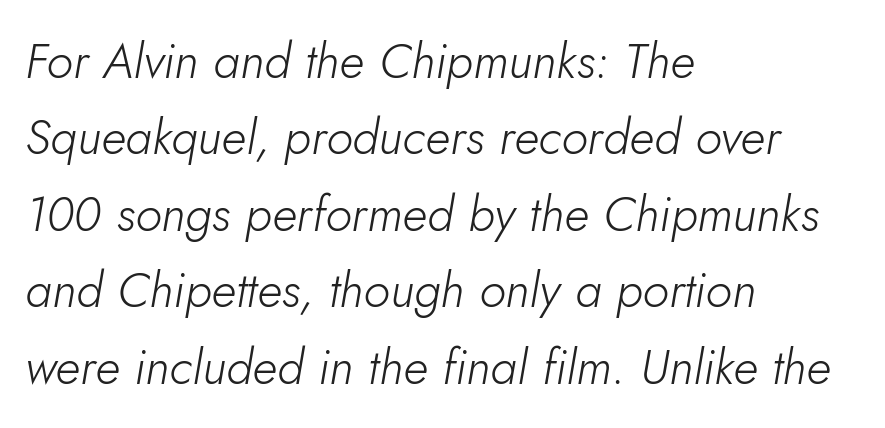
The image shows 49 px light type, italic (leaning right); set left-aligned, normal line spacing (1.56x), normal letter spacing, not underlined; low stroke contrast and a small x-height.
